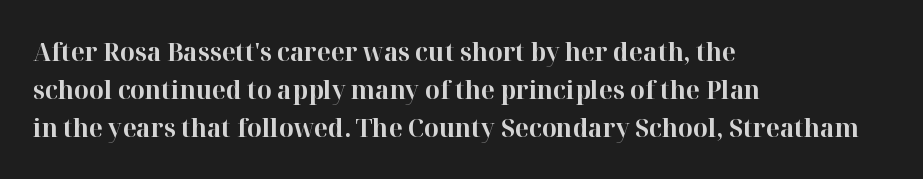
One glance says typical: line gaps are just what's usual. Students, note that the glyphs here touch the page at normal intervals. When letters stand straight like this, we call the style roman or upright. The string is rendered with underlining switched off. Casual observation: everything's shoved over to the left.
